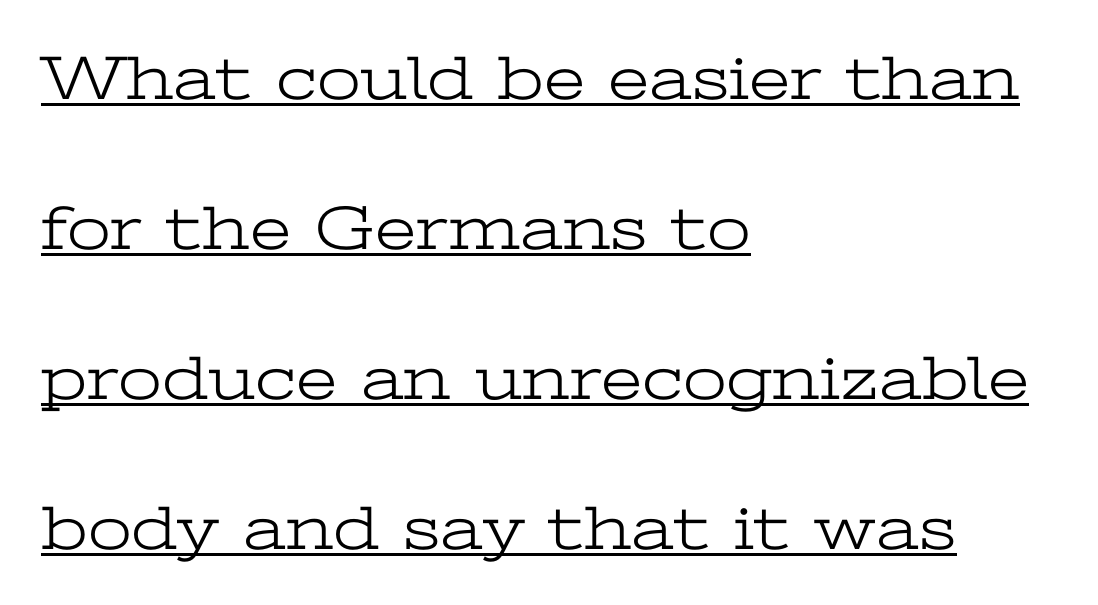
The font is comparable to plain body text, perhaps lighter. Teacher's note: observe the even left margin — that is flush-left alignment. The specimen reads as upright at a glance. I'd call this a serif setting — the letters wear small feet. Descenders here cross a horizontal rule under the line. Inter-character spacing is left at the font's built-in metrics.
